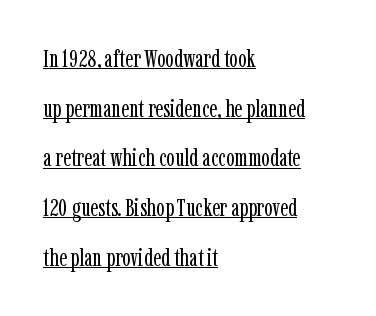
The image shows 25 px text type, upright; set left-aligned, loose line spacing (1.99x), normal letter spacing, underlined.
